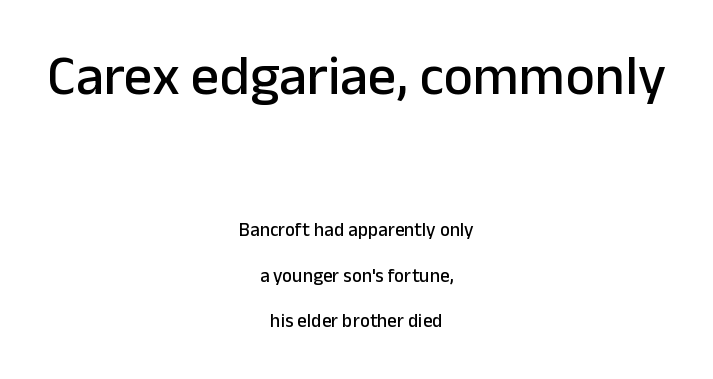
The image shows 56 px sans-serif type, upright; set centered, loose line spacing (2.4x), normal letter spacing, not underlined; the first (top) block is 2.95x larger; low stroke contrast and a medium x-height.
